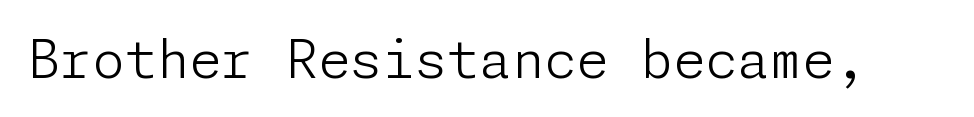
{"serif": "no", "italic": "no", "bold": "no", "weight": "light", "width": "normal", "stroke_contrast": "low", "x_height": "medium", "underline": "no", "letter_spacing": "normal", "letter_spacing_em": 0.0, "glyph_px": 52}
